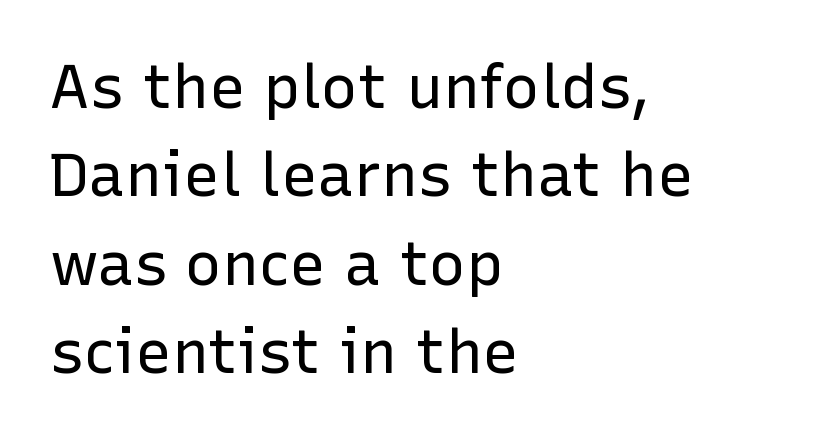
Q: Is the text bold? A: No.
Q: Is the text italic (slanted)? A: No, it is upright.
Q: Is the typeface a serif or a sans-serif typeface? A: Sans-serif.
Q: Is the text underlined? A: No.
Q: How is the paragraph aligned? A: Left-aligned.
Q: Is the spacing between letters normal or unusually wide? A: Normal.
Q: Is the spacing between lines tight, normal or loose? A: Normal.
Q: Width (condensed, normal, or wide)? A: Normal.
Q: Stroke contrast? A: Low.
Q: x-height? A: Medium.
Q: Monospaced? A: No.
